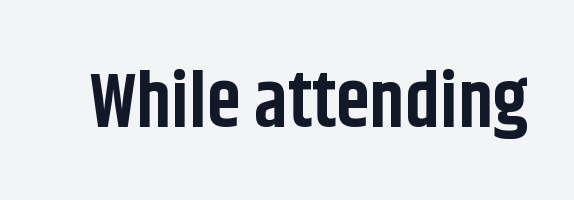
The image shows 77 px bold, condensed sans-serif type, upright; set normal letter spacing, not underlined; low stroke contrast and a large x-height.
